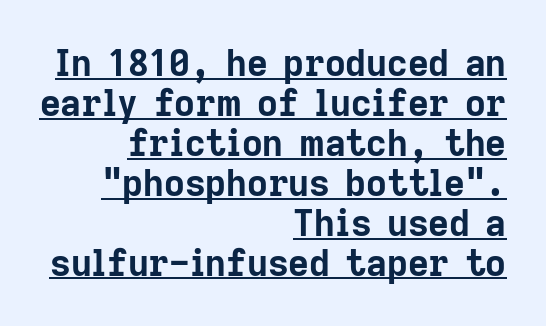
{"serif": "no", "italic": "no", "bold": "yes", "weight": "bold", "width": "normal", "stroke_contrast": "low", "x_height": "medium", "monospaced": "no", "underline": "yes", "align": "right", "line_spacing": "tight", "line_spacing_ratio": 1.11, "letter_spacing": "normal", "letter_spacing_em": 0.0, "glyph_px": 36}
